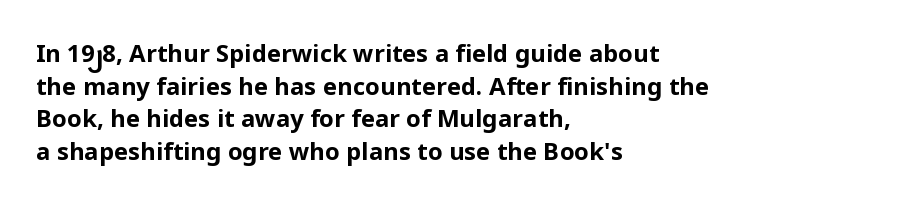
{"italic": "no", "bold": "yes", "underline": "no", "align": "left", "line_spacing": "normal", "line_spacing_ratio": 1.36, "letter_spacing": "normal", "letter_spacing_em": 0.0, "glyph_px": 24}
